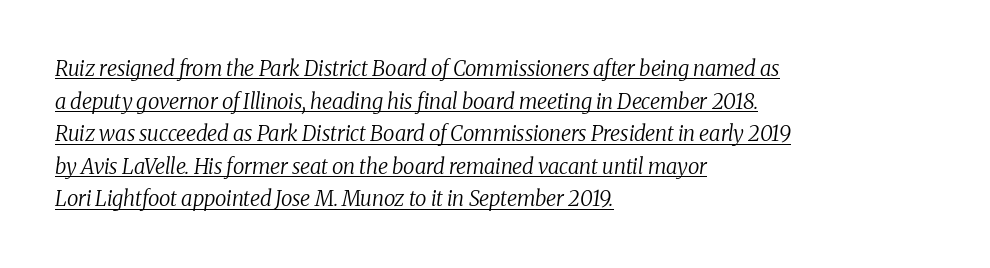
The ragged edge is on the right, which tells us the setting is flush left. The string is rendered with underlining switched on. The specimen reads as italic at a glance. Honestly, the letter spacing is just normal — you wouldn't notice it. Each new line begins a customary step beneath the previous one.
